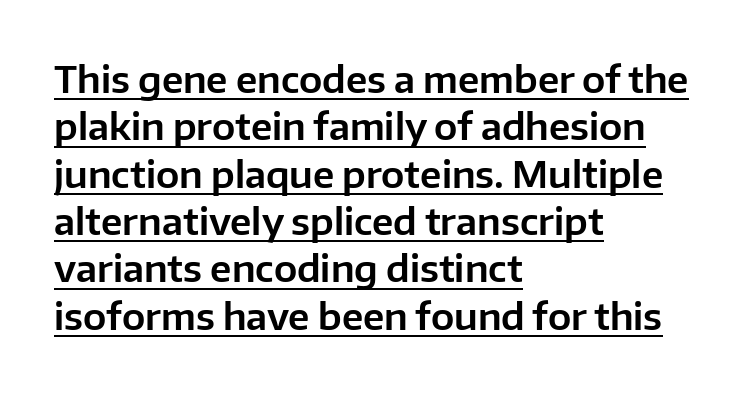
The image shows 37 px sans-serif type, upright; set left-aligned, normal line spacing (1.28x), normal letter spacing, underlined; low stroke contrast and a medium x-height.
